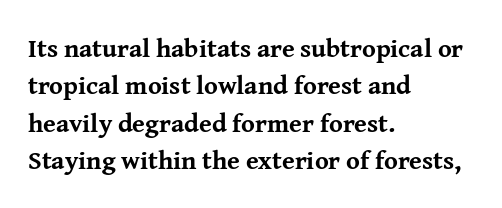
The image shows 26 px bold type, upright; set left-aligned, normal line spacing (1.44x), normal letter spacing, not underlined.
